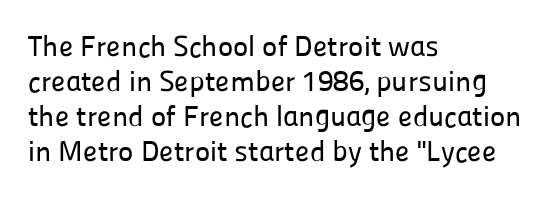
Q: Is the text italic (slanted)? A: No, it is upright.
Q: Is the typeface a serif or a sans-serif typeface? A: Sans-serif.
Q: Is the text underlined? A: No.
Q: How is the paragraph aligned? A: Left-aligned.
Q: Is the spacing between letters normal or unusually wide? A: Normal.
Q: Width (condensed, normal, or wide)? A: Normal.
Q: Stroke contrast? A: Low.
Q: x-height? A: Medium.
Q: Monospaced? A: No.
